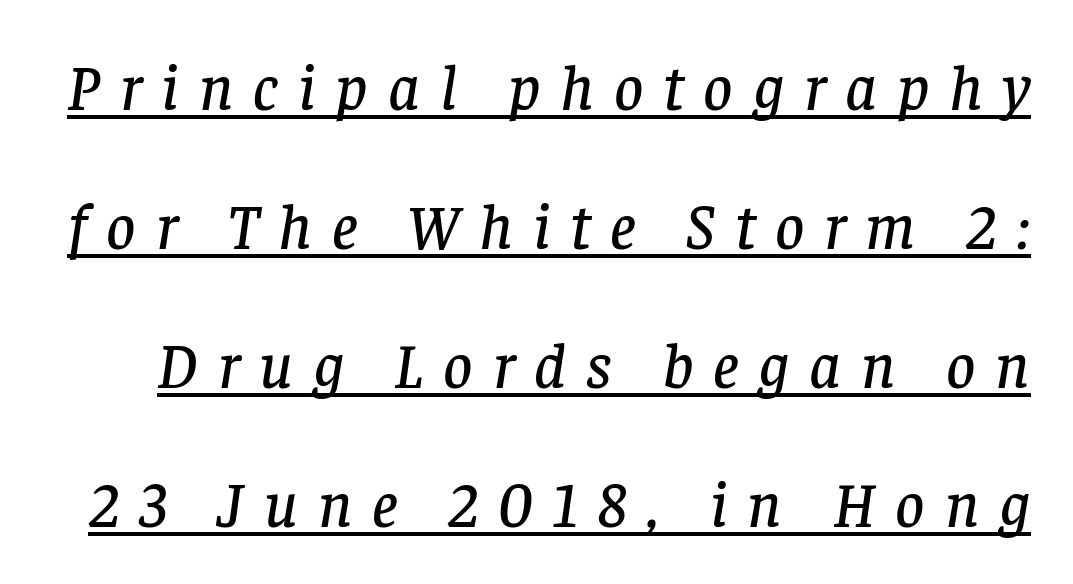
Q: Is the text italic (slanted)? A: Yes, it leans right by about 8 degrees.
Q: Is the typeface a serif or a sans-serif typeface? A: Serif.
Q: Is the text underlined? A: Yes.
Q: Is the spacing between letters normal or unusually wide? A: Unusually wide.
Q: Is the spacing between lines tight, normal or loose? A: Loose.
Q: Width (condensed, normal, or wide)? A: Normal.
Q: Stroke contrast? A: Low.
Q: x-height? A: Large.
Q: Monospaced? A: No.
